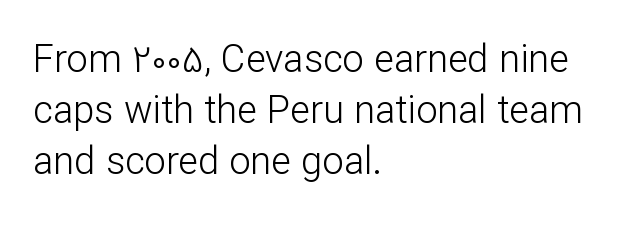
{"serif": "no", "italic": "no", "bold": "no", "weight": "light", "width": "normal", "stroke_contrast": "low", "x_height": "medium", "monospaced": "no", "underline": "no", "align": "left", "line_spacing": "normal", "line_spacing_ratio": 1.34, "letter_spacing": "normal", "letter_spacing_em": 0.0, "glyph_px": 38}
